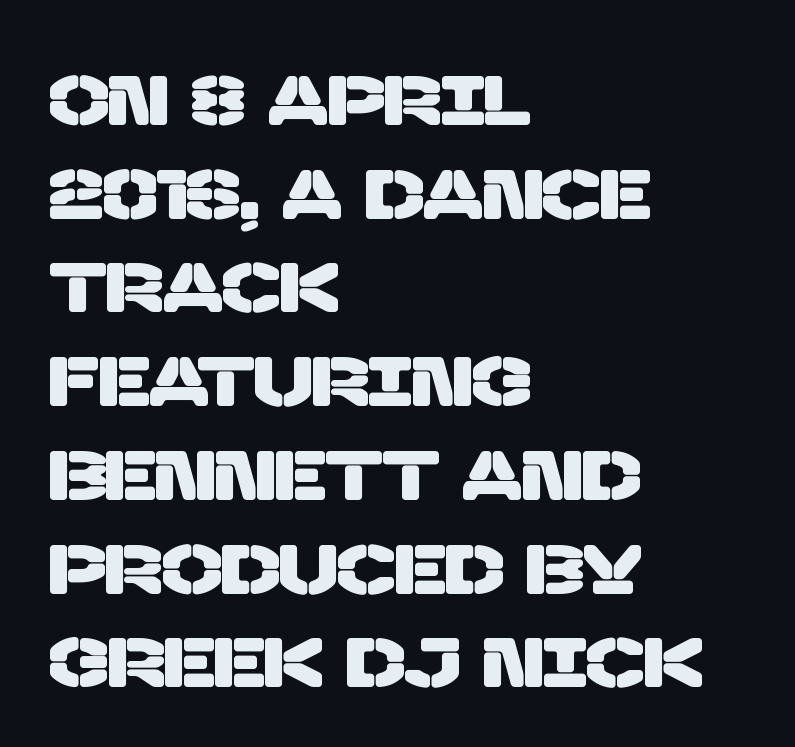
The image shows 71 px sans-serif type; set left-aligned, normal line spacing (1.32x), normal letter spacing, not underlined; low stroke contrast and a large x-height.
